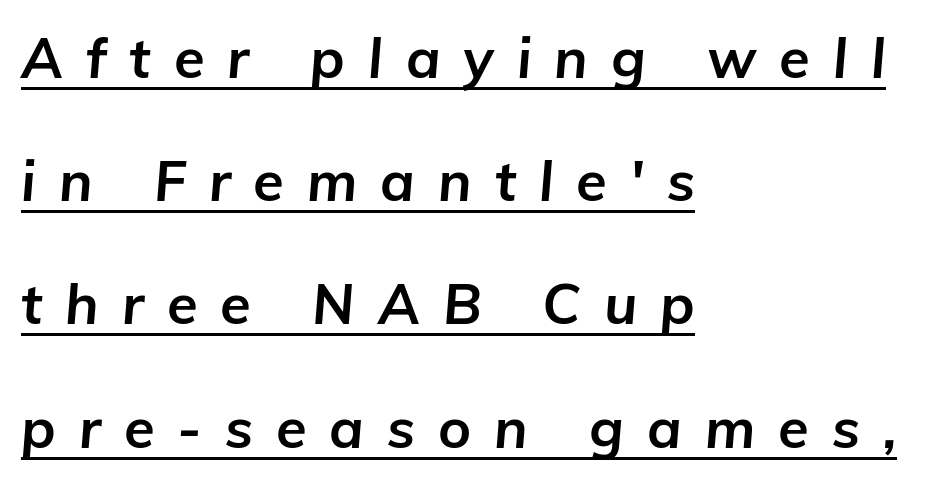
Q: Is the text bold? A: Yes.
Q: Is the text italic (slanted)? A: Yes, it leans right by about 5 degrees.
Q: Is the text underlined? A: Yes.
Q: How is the paragraph aligned? A: Left-aligned.
Q: Is the spacing between letters normal or unusually wide? A: Unusually wide.
Q: Is the spacing between lines tight, normal or loose? A: Loose.
Q: Width (condensed, normal, or wide)? A: Normal.
Q: Stroke contrast? A: Low.
Q: x-height? A: Medium.
Q: Monospaced? A: No.
